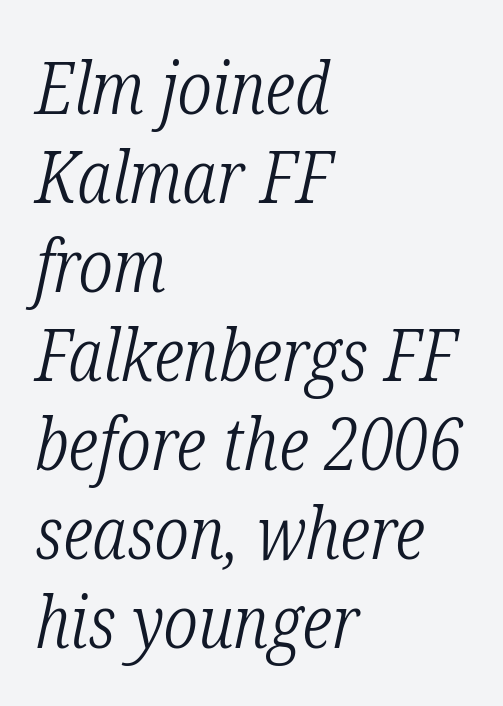
The image shows 73 px light, condensed serif type, italic (leaning right); set left-aligned, line spacing 1.22x, normal letter spacing, not underlined; low stroke contrast and a medium x-height.
